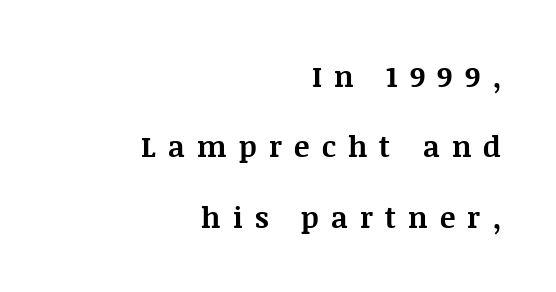
Q: Is the text bold? A: Yes.
Q: Is the text italic (slanted)? A: No, it is upright.
Q: Is the typeface a serif or a sans-serif typeface? A: Serif.
Q: Is the text underlined? A: No.
Q: How is the paragraph aligned? A: Right-aligned.
Q: Is the spacing between letters normal or unusually wide? A: Unusually wide.
Q: Is the spacing between lines tight, normal or loose? A: Loose.
Q: Width (condensed, normal, or wide)? A: Normal.
Q: Stroke contrast? A: Medium.
Q: x-height? A: Large.
Q: Monospaced? A: No.
